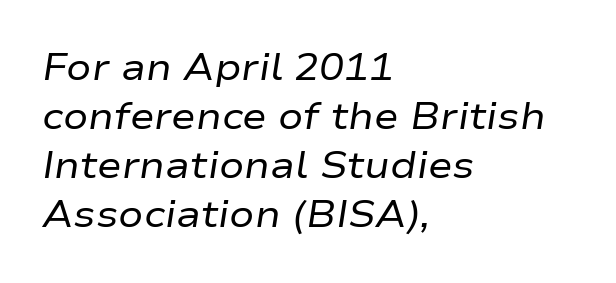
{"italic": "yes", "lean": "right", "slant_degrees": 9, "bold": "no", "weight": "regular", "width": "wide", "stroke_contrast": "low", "x_height": "medium", "monospaced": "no", "underline": "no", "align": "left", "line_spacing": "normal", "line_spacing_ratio": 1.32, "letter_spacing": "normal", "letter_spacing_em": 0.0, "glyph_px": 37}
